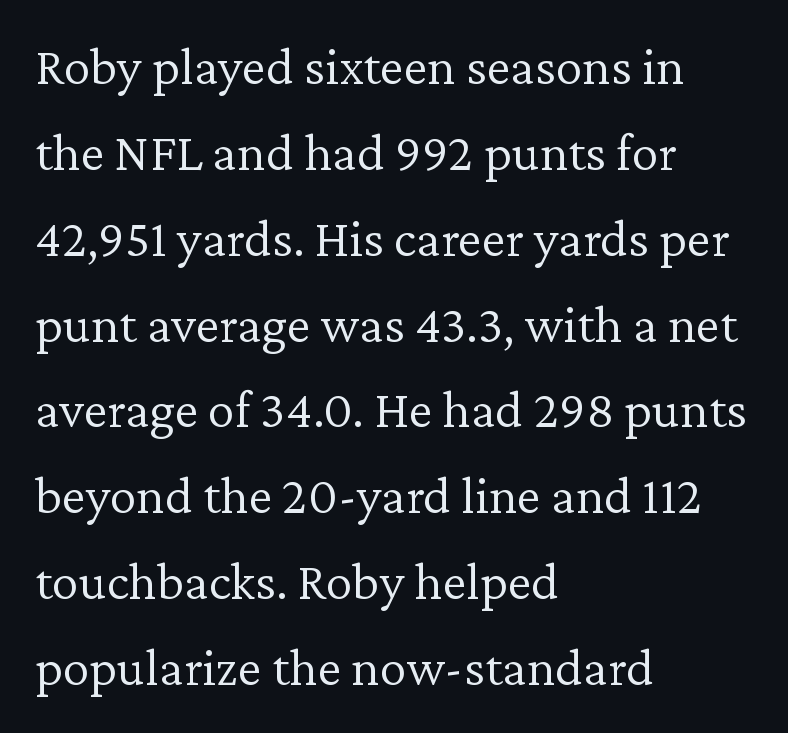
The image shows 54 px light serif type, upright; set left-aligned, normal line spacing (1.59x), normal letter spacing, not underlined; low stroke contrast and a medium x-height.
